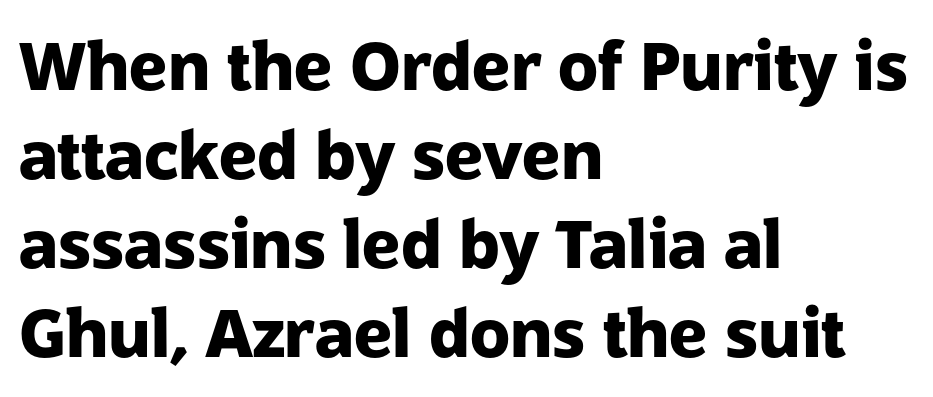
{"serif": "no", "italic": "no", "bold": "yes", "weight": "heavy", "width": "normal", "stroke_contrast": "low", "x_height": "medium", "monospaced": "no", "underline": "no", "align": "left", "line_spacing": "normal", "line_spacing_ratio": 1.35, "letter_spacing": "normal", "letter_spacing_em": 0.0, "glyph_px": 66}
